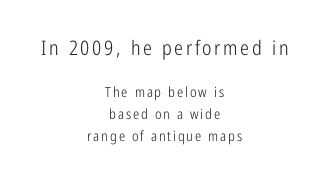
{"italic": "no", "bold": "no", "underline": "no", "align": "center", "line_spacing": "normal", "line_spacing_ratio": 1.57, "larger_block": "first", "size_ratio": 1.43, "glyph_px": 20}
